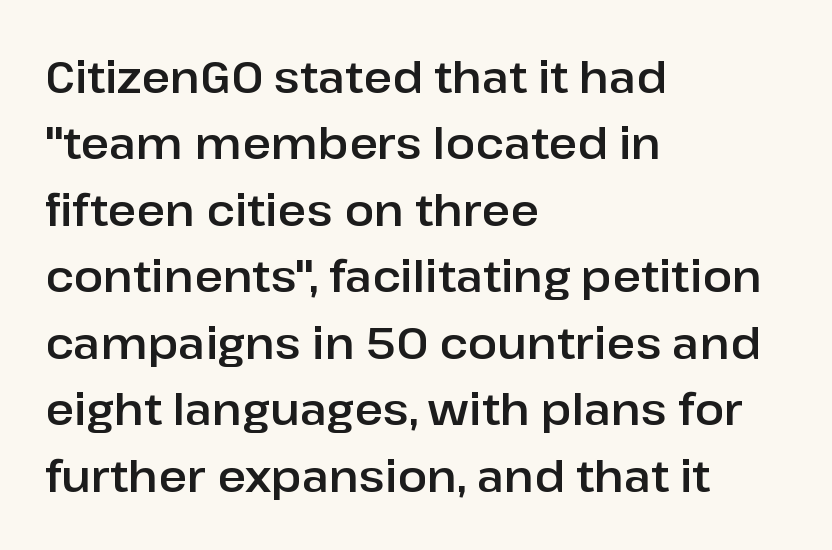
{"serif": "no", "italic": "no", "width": "normal", "stroke_contrast": "low", "x_height": "medium", "monospaced": "no", "underline": "no", "align": "left", "line_spacing": "normal", "line_spacing_ratio": 1.51, "letter_spacing": "normal", "letter_spacing_em": 0.0, "glyph_px": 44}
